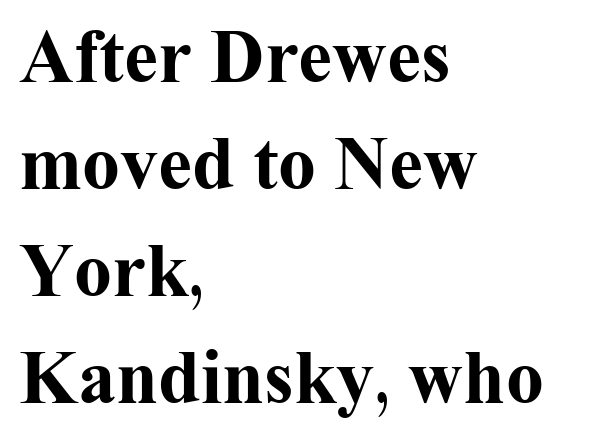
{"serif": "yes", "italic": "no", "bold": "yes", "weight": "bold", "width": "normal", "stroke_contrast": "medium", "x_height": "medium", "monospaced": "no", "underline": "no", "align": "left", "line_spacing": "normal", "line_spacing_ratio": 1.41, "letter_spacing": "normal", "letter_spacing_em": 0.0, "glyph_px": 76}
